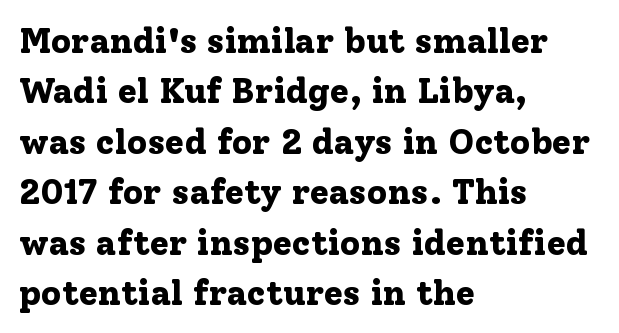
Q: Is the text bold? A: Yes.
Q: Is the text italic (slanted)? A: No, it is upright.
Q: Is the typeface a serif or a sans-serif typeface? A: Serif.
Q: Is the text underlined? A: No.
Q: How is the paragraph aligned? A: Left-aligned.
Q: Is the spacing between letters normal or unusually wide? A: Normal.
Q: Is the spacing between lines tight, normal or loose? A: Normal.
Q: Width (condensed, normal, or wide)? A: Normal.
Q: Stroke contrast? A: Low.
Q: x-height? A: Medium.
Q: Monospaced? A: No.
